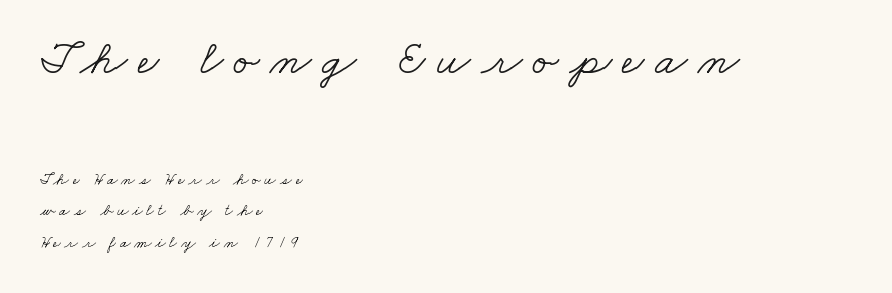
Q: Is the text bold? A: No.
Q: Is the typeface a serif or a sans-serif typeface? A: Serif.
Q: Is the text underlined? A: No.
Q: How is the paragraph aligned? A: Left-aligned.
Q: Is the spacing between letters normal or unusually wide? A: Unusually wide.
Q: Is the spacing between lines tight, normal or loose? A: Loose.
Q: Which block of text is set in a larger size, the first (top) or the second (bottom)? A: The first (top) one.
Q: Width (condensed, normal, or wide)? A: Wide.
Q: Stroke contrast? A: Low.
Q: x-height? A: Small.
Q: Monospaced? A: No.
